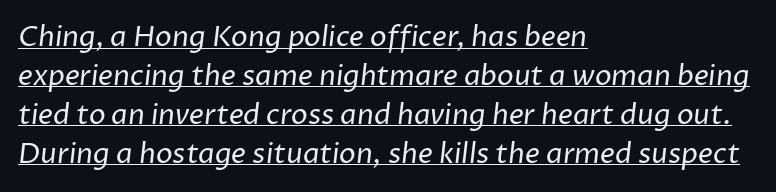
{"serif": "no", "bold": "no", "weight": "regular", "width": "normal", "stroke_contrast": "low", "x_height": "medium", "monospaced": "no", "underline": "yes", "align": "left", "line_spacing": "normal", "line_spacing_ratio": 1.39, "letter_spacing": "normal", "letter_spacing_em": 0.0, "glyph_px": 28}
